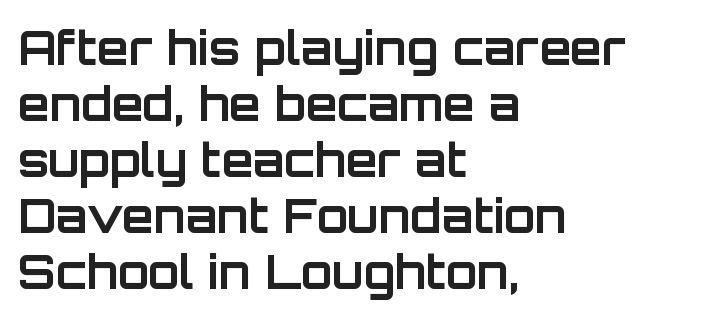
Q: Is the text bold? A: Yes.
Q: Is the text italic (slanted)? A: No, it is upright.
Q: Is the typeface a serif or a sans-serif typeface? A: Sans-serif.
Q: Is the text underlined? A: No.
Q: How is the paragraph aligned? A: Left-aligned.
Q: Is the spacing between letters normal or unusually wide? A: Normal.
Q: Width (condensed, normal, or wide)? A: Normal.
Q: Stroke contrast? A: Low.
Q: x-height? A: Large.
Q: Monospaced? A: No.
